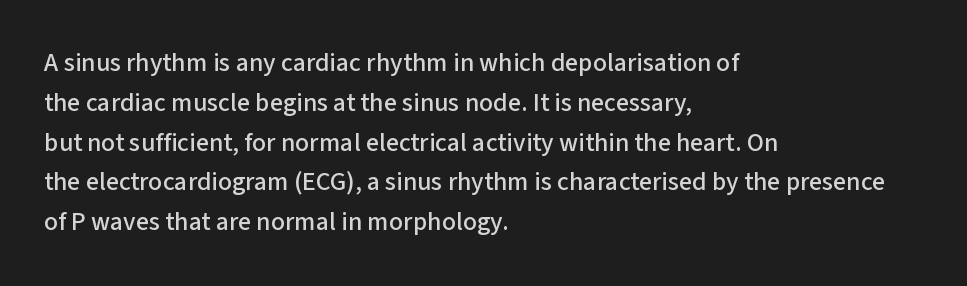
Q: Is the text italic (slanted)? A: No, it is upright.
Q: Is the text underlined? A: No.
Q: How is the paragraph aligned? A: Left-aligned.
Q: Is the spacing between letters normal or unusually wide? A: Normal.
Q: Is the spacing between lines tight, normal or loose? A: Normal.
